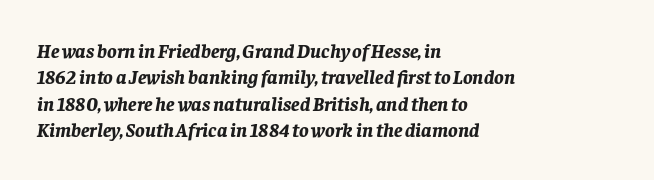
The rendering applies a slant to the glyphs. Heavy-handed strokes throughout: this text is bold. A normal amount of white space separates one row of letters from the next. Type without underlining. The setting favours the left margin, as ordinary paragraphs usually do. Characters follow at the spacing the type designer built in.
